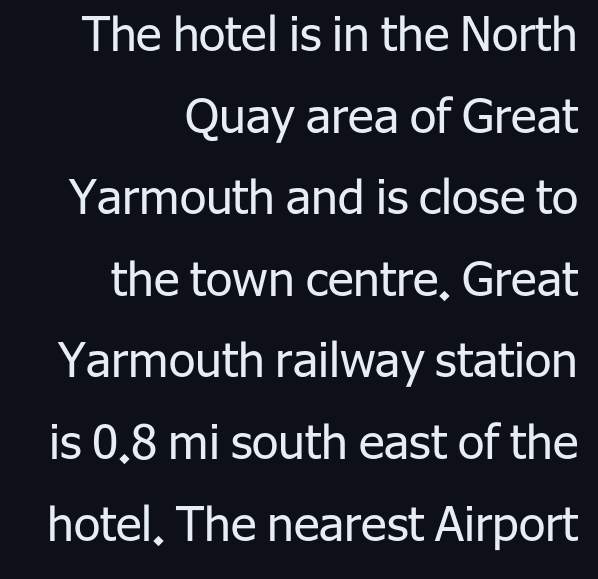
Q: Is the text bold? A: No.
Q: Is the text italic (slanted)? A: No, it is upright.
Q: Is the typeface a serif or a sans-serif typeface? A: Sans-serif.
Q: Is the text underlined? A: No.
Q: How is the paragraph aligned? A: Right-aligned.
Q: Is the spacing between letters normal or unusually wide? A: Normal.
Q: Is the spacing between lines tight, normal or loose? A: Normal.
Q: Width (condensed, normal, or wide)? A: Normal.
Q: Stroke contrast? A: Low.
Q: x-height? A: Medium.
Q: Monospaced? A: No.
